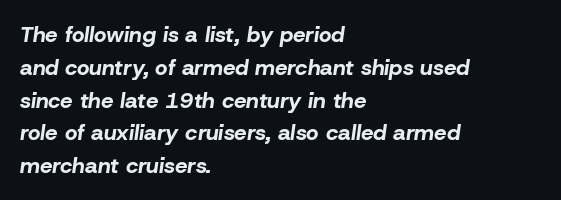
{"italic": "yes", "lean": "right", "slant_degrees": 8, "bold": "yes", "underline": "no", "align": "left", "line_spacing": "normal", "line_spacing_ratio": 1.49, "letter_spacing": "normal", "letter_spacing_em": 0.0, "glyph_px": 22}
